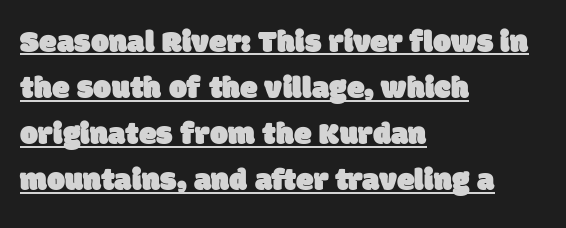
The letters advance in unequal steps, a hallmark of proportional type. Notice how descenders clear the ascenders below comfortably — that's standard leading. If you drew a ruler down the left edge, every line would touch it. Stroke terminals: plain, sans-serif. Each line of the rendering has a horizontal stroke beneath the glyphs.
